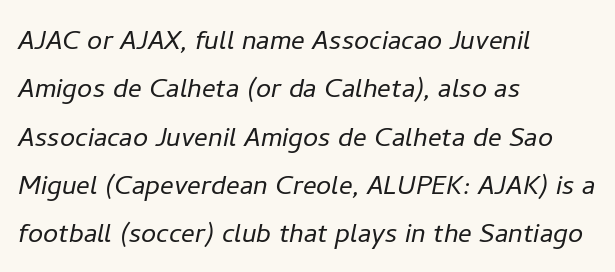
Q: Is the text bold? A: No.
Q: Is the text italic (slanted)? A: Yes, it leans right by about 11 degrees.
Q: Is the text underlined? A: No.
Q: How is the paragraph aligned? A: Left-aligned.
Q: Is the spacing between letters normal or unusually wide? A: Normal.
Q: Is the spacing between lines tight, normal or loose? A: Normal.
Q: Width (condensed, normal, or wide)? A: Normal.
Q: Stroke contrast? A: Low.
Q: x-height? A: Medium.
Q: Monospaced? A: No.
